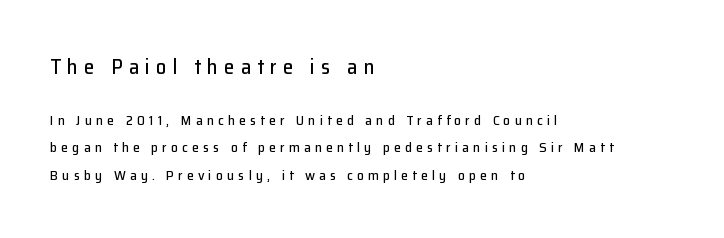
{"italic": "no", "underline": "no", "align": "left", "line_spacing": "loose", "line_spacing_ratio": 1.99, "letter_spacing": "wide", "letter_spacing_em": 0.29, "larger_block": "first", "size_ratio": 1.5, "glyph_px": 21}
